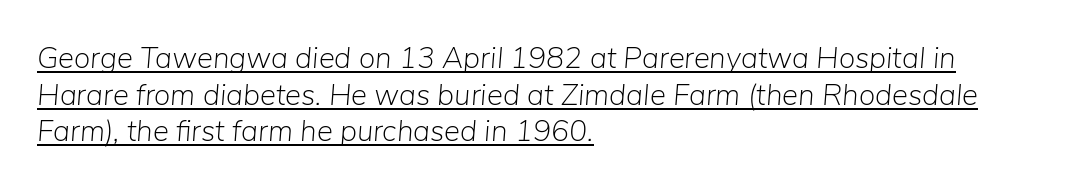
{"italic": "yes", "lean": "right", "slant_degrees": 5, "bold": "no", "weight": "light", "width": "normal", "stroke_contrast": "low", "x_height": "medium", "monospaced": "no", "underline": "yes", "align": "left", "line_spacing_ratio": 1.22, "letter_spacing": "normal", "letter_spacing_em": 0.0, "glyph_px": 30}
